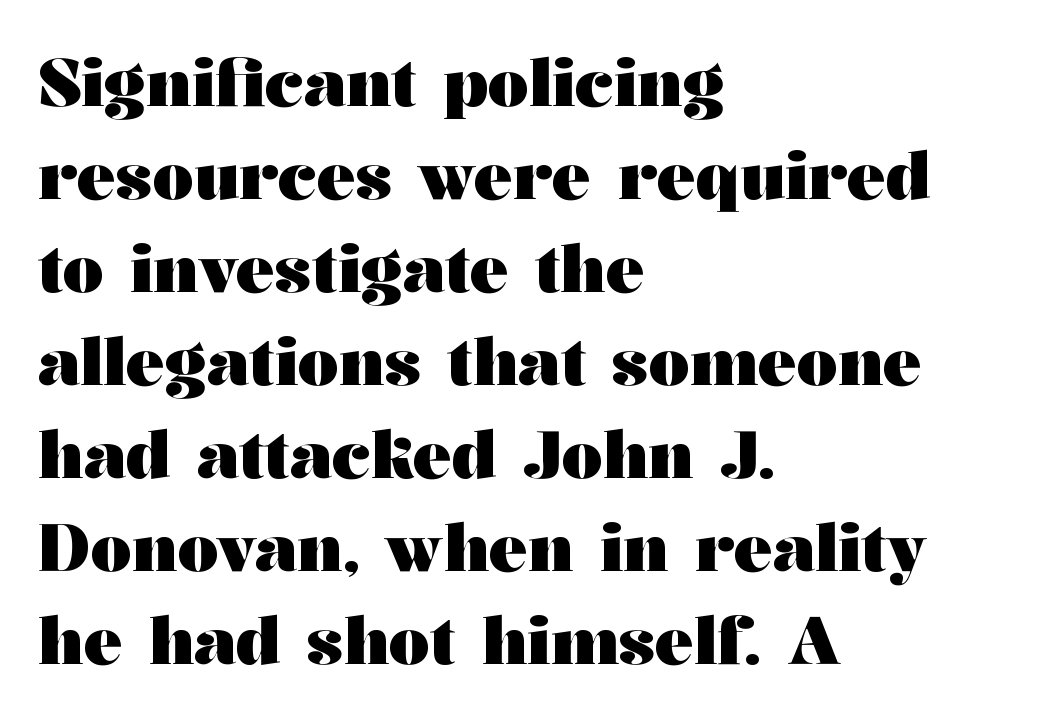
The image shows 65 px heavy, wide serif type, upright; set left-aligned, normal line spacing (1.43x), normal letter spacing, not underlined; medium stroke contrast and a medium x-height.
